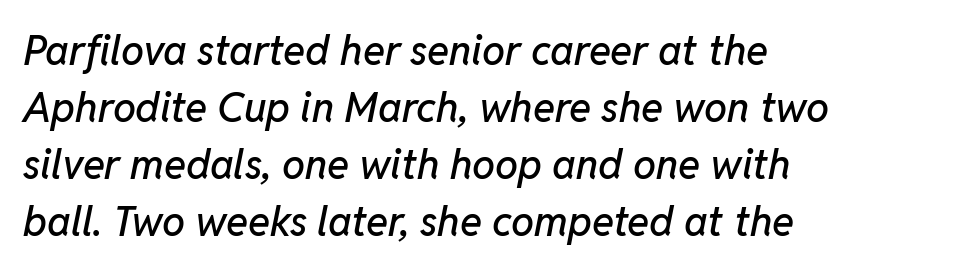
Does extra space separate the letters? No, they use regular spacing. No word sits above an underline. This sample uses an oblique cut, with every glyph tilted off the vertical. Students, observe: this is what conventionally led text looks like.
